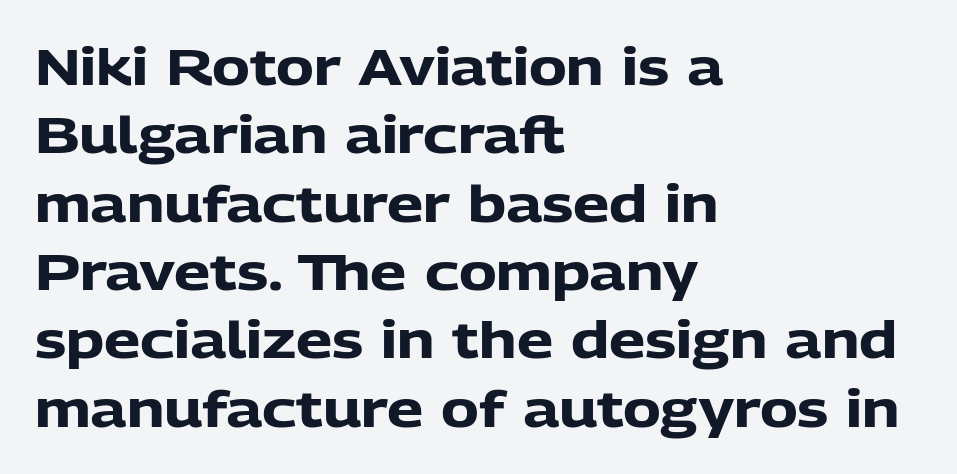
This is the regular roman posture of the typeface. Descenders are the only things crossing below the line. The face used here is proportionally spaced, like ordinary book or web type. Emphasis by weight is at full strength: bold. Leftover space on each line is placed entirely after the last word.
